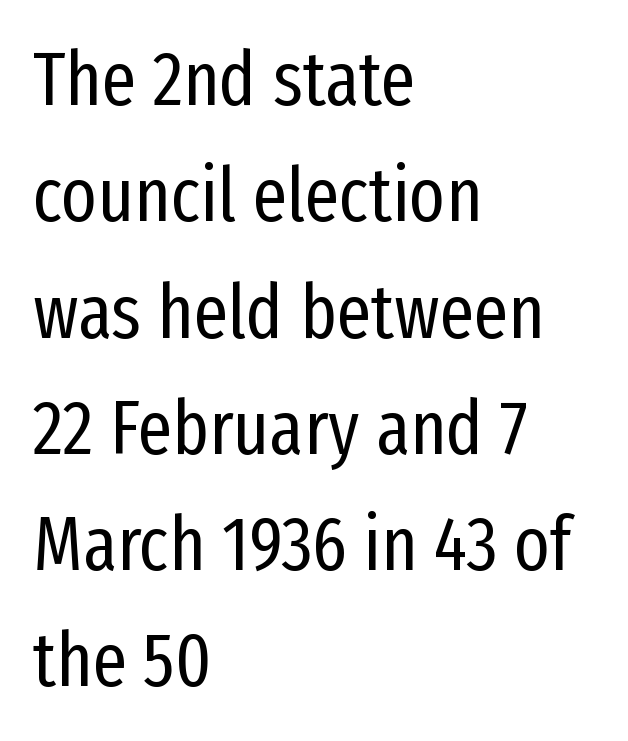
You can tell from the bare stems that sans-serif type was used. Unlike italic type, these characters show no tilt at all. Is this a fixed-width face? No — the glyphs have proportional, varying widths. The weight tops out at a normal text grade. Default kerning and tracking; the words read as compact shapes.
